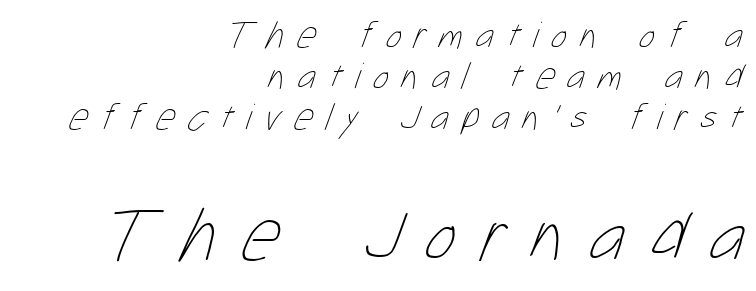
Students, observe: this is what under-led, compact text looks like. The following chunk of copy outweighs the initial chunk in type size. Letter spacing: wide. Each row of text sits above clean, open space. Heaviness? Minimal to ordinary, like unemphasized prose. One-word summary of the alignment: right.
